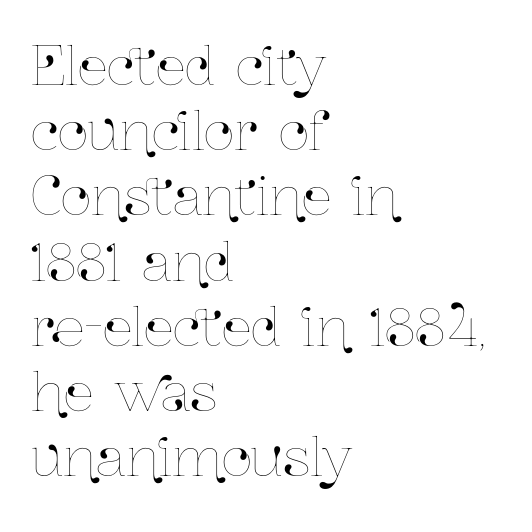
Q: Is the text italic (slanted)? A: No, it is upright.
Q: Is the text underlined? A: No.
Q: How is the paragraph aligned? A: Left-aligned.
Q: Is the spacing between letters normal or unusually wide? A: Normal.
Q: Width (condensed, normal, or wide)? A: Condensed.
Q: Stroke contrast? A: Low.
Q: x-height? A: Medium.
Q: Monospaced? A: No.
